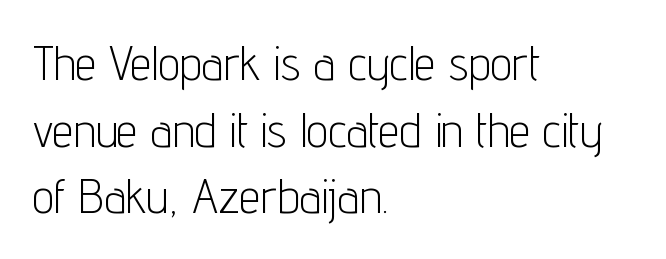
In terms of posture, this sample is upright. The letters advance in unequal steps, a hallmark of proportional type. Are there feet on the stems? There aren't — it's a sans. Regular leading.
